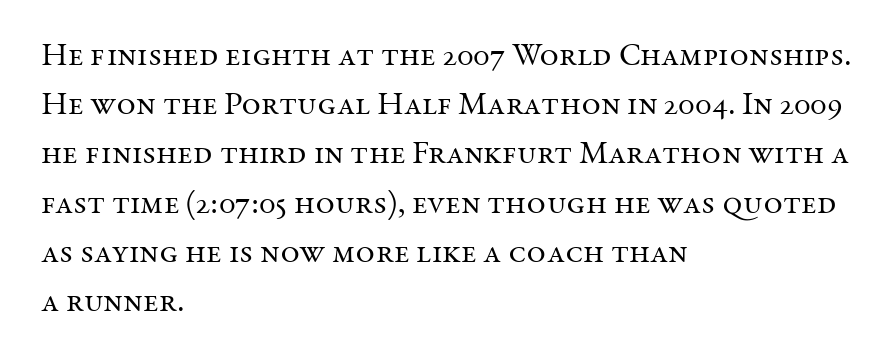
The image shows 33 px regular-weight serif type, upright; set left-aligned, normal line spacing (1.49x), normal letter spacing, not underlined; medium stroke contrast and a medium x-height.
